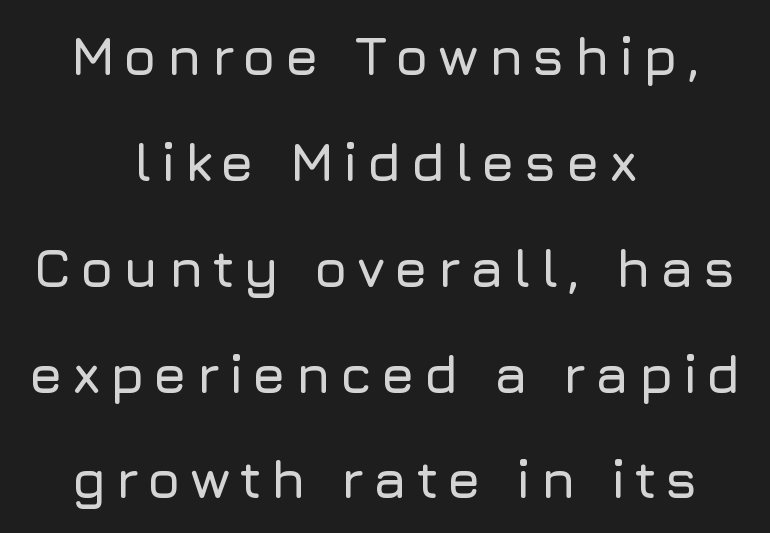
Q: Is the text italic (slanted)? A: No, it is upright.
Q: Is the typeface a serif or a sans-serif typeface? A: Sans-serif.
Q: Is the text underlined? A: No.
Q: How is the paragraph aligned? A: Centered.
Q: Is the spacing between lines tight, normal or loose? A: Loose.
Q: Width (condensed, normal, or wide)? A: Normal.
Q: Stroke contrast? A: Low.
Q: x-height? A: Medium.
Q: Monospaced? A: No.
